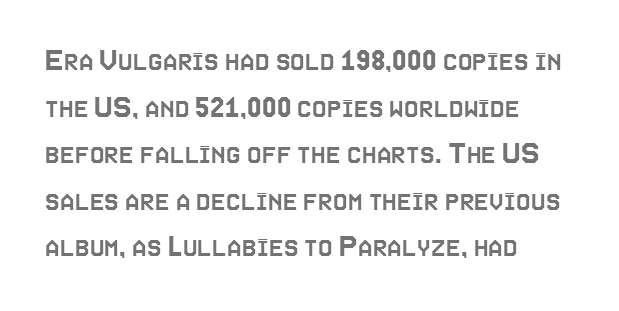
The image shows 33 px condensed type, upright; set left-aligned, normal line spacing (1.41x), normal letter spacing, not underlined; a large x-height.
